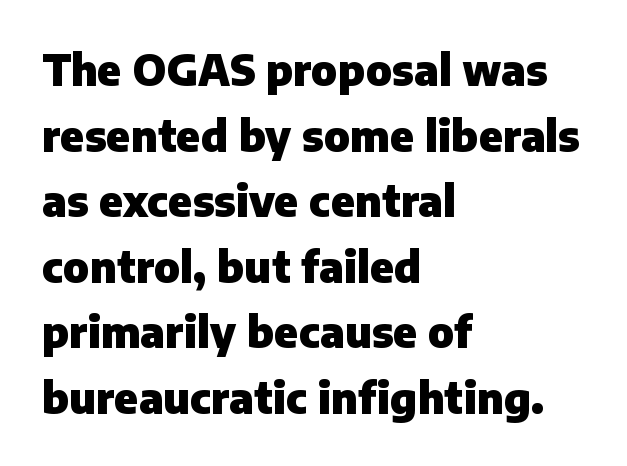
The image shows 42 px heavy sans-serif type, upright; set left-aligned, normal line spacing (1.56x), normal letter spacing, not underlined; low stroke contrast and a medium x-height.
